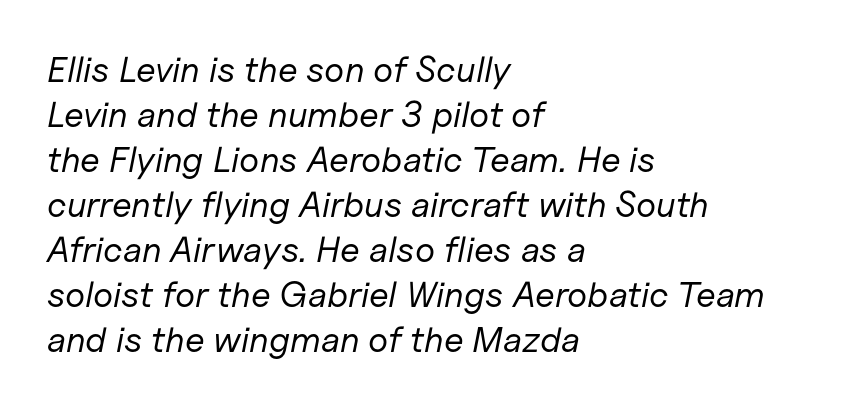
{"italic": "yes", "lean": "right", "slant_degrees": 11, "bold": "no", "weight": "regular", "width": "normal", "stroke_contrast": "low", "x_height": "medium", "monospaced": "no", "underline": "no", "align": "left", "line_spacing": "normal", "line_spacing_ratio": 1.25, "letter_spacing": "normal", "letter_spacing_em": 0.0, "glyph_px": 36}
